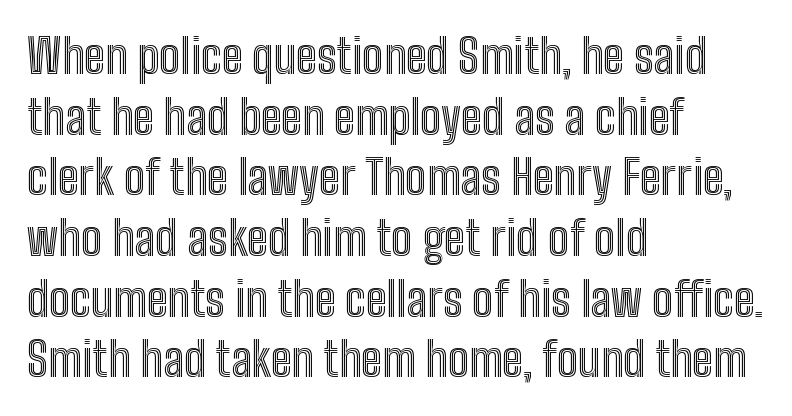
{"italic": "no", "width": "condensed", "x_height": "medium", "monospaced": "no", "underline": "no", "align": "left", "line_spacing": "normal", "line_spacing_ratio": 1.29, "letter_spacing": "normal", "letter_spacing_em": 0.0, "glyph_px": 47}
